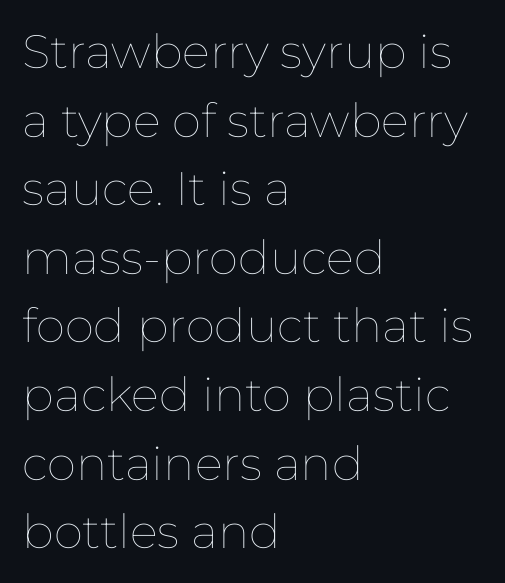
The image shows 47 px thin type, upright; set left-aligned, normal line spacing (1.46x), normal letter spacing, not underlined; low stroke contrast and a medium x-height.
